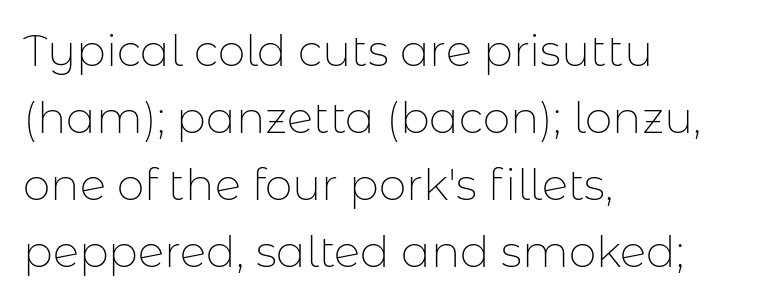
You could not count columns in this text — the font is proportionally spaced. Upright lettering throughout. This rendering features lettering with no underline. Whoever set this chose a conventional vertical rhythm. Caption: multi-line text, flush left, ragged right. The glyphs in this specimen are sans serif.
